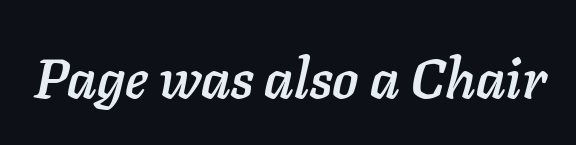
Q: Is the text italic (slanted)? A: Yes, it leans right by about 11 degrees.
Q: Is the text underlined? A: No.
Q: Is the spacing between letters normal or unusually wide? A: Normal.
Q: Width (condensed, normal, or wide)? A: Normal.
Q: Stroke contrast? A: Low.
Q: x-height? A: Medium.
Q: Monospaced? A: No.
